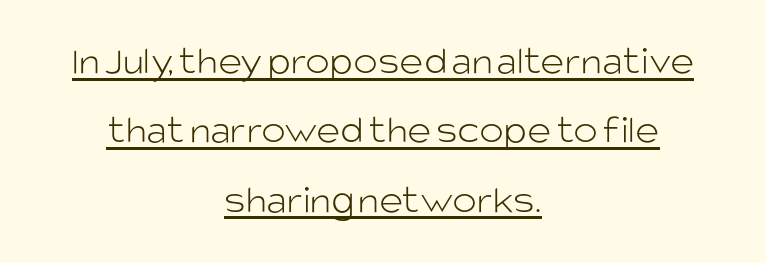
The image shows 41 px light sans-serif type, upright; set centered, normal line spacing (1.69x), normal letter spacing, underlined; low stroke contrast and a large x-height.
